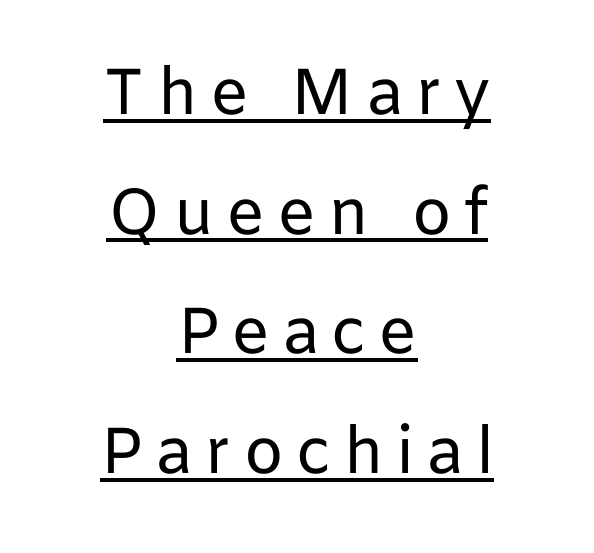
The image shows 65 px regular-weight sans-serif type, upright; set centered, line spacing 1.84x, underlined; low stroke contrast and a medium x-height.
